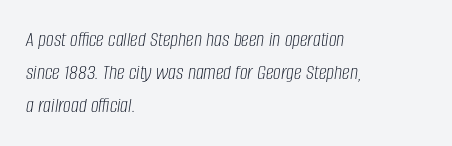
Q: Is the text bold? A: No.
Q: Is the text italic (slanted)? A: Yes, it leans right by about 8 degrees.
Q: Is the text underlined? A: No.
Q: How is the paragraph aligned? A: Left-aligned.
Q: Is the spacing between letters normal or unusually wide? A: Normal.
Q: Is the spacing between lines tight, normal or loose? A: Normal.
